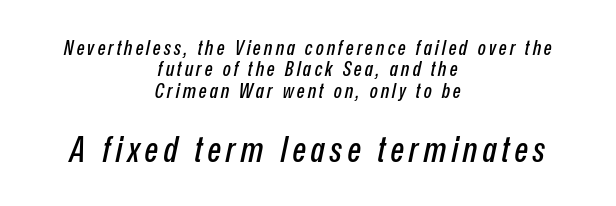
The image shows 36 px condensed type, italic (leaning right); set centered, tight line spacing (1.02x), not underlined; the second (bottom) block is 1.71x larger; low stroke contrast and a medium x-height.
